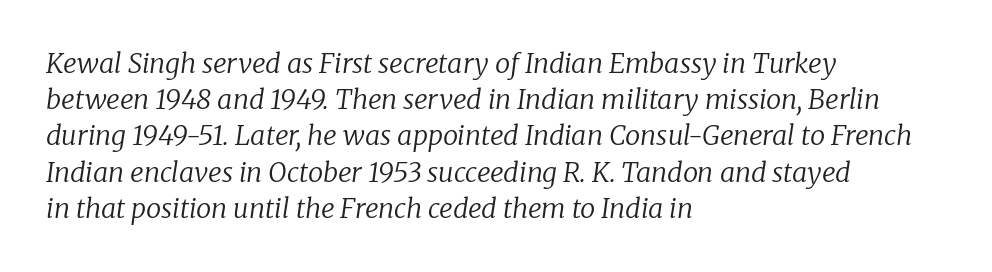
{"italic": "yes", "lean": "right", "slant_degrees": 8, "bold": "no", "underline": "no", "align": "left", "line_spacing": "normal", "line_spacing_ratio": 1.34, "letter_spacing": "normal", "letter_spacing_em": 0.0, "glyph_px": 27}
